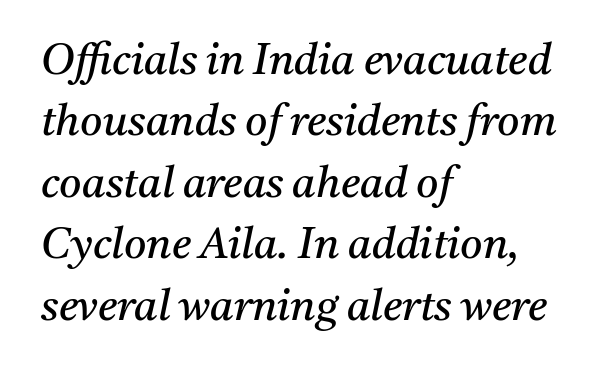
Q: Is the text bold? A: No.
Q: Is the text italic (slanted)? A: Yes, it leans right by about 11 degrees.
Q: Is the typeface a serif or a sans-serif typeface? A: Serif.
Q: Is the text underlined? A: No.
Q: How is the paragraph aligned? A: Left-aligned.
Q: Is the spacing between letters normal or unusually wide? A: Normal.
Q: Is the spacing between lines tight, normal or loose? A: Normal.
Q: Width (condensed, normal, or wide)? A: Normal.
Q: Stroke contrast? A: Medium.
Q: x-height? A: Medium.
Q: Monospaced? A: No.
